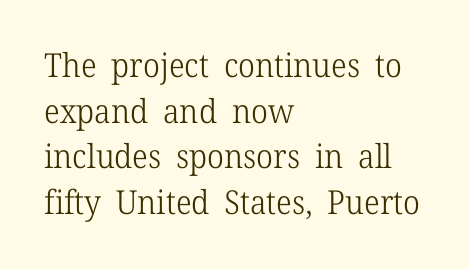
Q: Is the text bold? A: No.
Q: Is the text italic (slanted)? A: No, it is upright.
Q: Is the typeface a serif or a sans-serif typeface? A: Serif.
Q: Is the text underlined? A: No.
Q: How is the paragraph aligned? A: Left-aligned.
Q: Is the spacing between letters normal or unusually wide? A: Normal.
Q: Is the spacing between lines tight, normal or loose? A: Normal.
Q: Width (condensed, normal, or wide)? A: Normal.
Q: Stroke contrast? A: Low.
Q: x-height? A: Medium.
Q: Monospaced? A: No.
